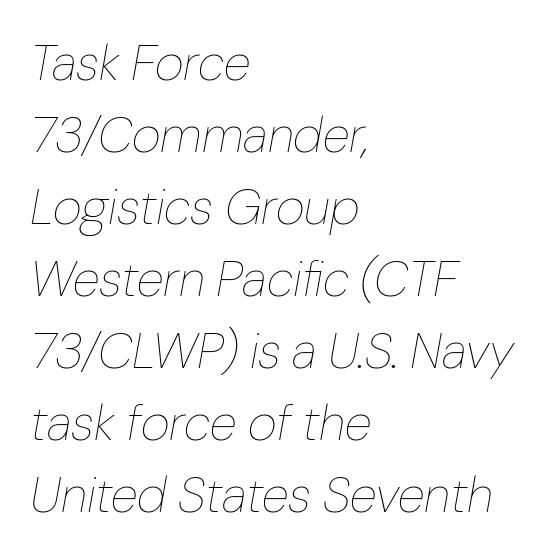
{"italic": "yes", "lean": "right", "slant_degrees": 10, "bold": "no", "weight": "thin", "width": "normal", "stroke_contrast": "low", "x_height": "medium", "monospaced": "no", "underline": "no", "align": "left", "line_spacing": "normal", "line_spacing_ratio": 1.44, "letter_spacing": "normal", "letter_spacing_em": 0.0, "glyph_px": 50}
